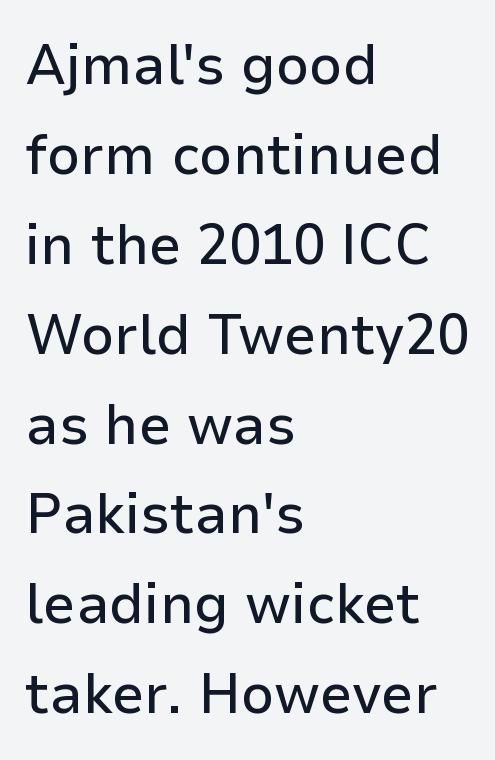
Q: Is the text italic (slanted)? A: No, it is upright.
Q: Is the typeface a serif or a sans-serif typeface? A: Sans-serif.
Q: Is the text underlined? A: No.
Q: How is the paragraph aligned? A: Left-aligned.
Q: Is the spacing between letters normal or unusually wide? A: Normal.
Q: Is the spacing between lines tight, normal or loose? A: Normal.
Q: Width (condensed, normal, or wide)? A: Normal.
Q: Stroke contrast? A: Low.
Q: x-height? A: Medium.
Q: Monospaced? A: No.
